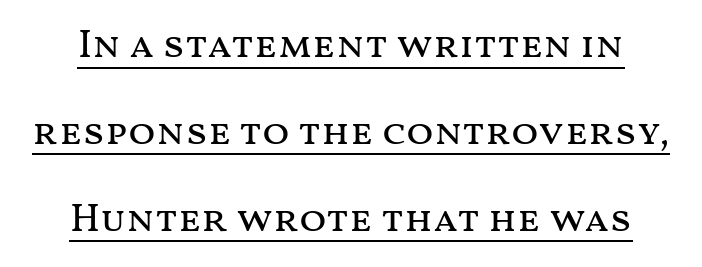
Honestly, the letter spacing is just normal — you wouldn't notice it. Honestly, the underline is the first thing you notice here. Character widths vary here, with narrow letters taking less room than wide ones. Notice how the passage keeps no hard edge, just a central spine.
